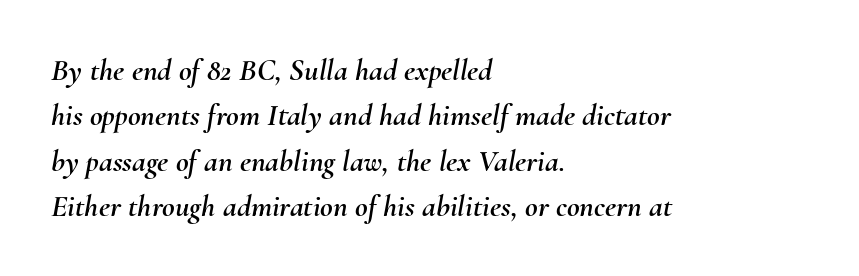
Q: Is the text italic (slanted)? A: Yes, it leans right by about 10 degrees.
Q: Is the text underlined? A: No.
Q: How is the paragraph aligned? A: Left-aligned.
Q: Is the spacing between letters normal or unusually wide? A: Normal.
Q: Is the spacing between lines tight, normal or loose? A: Normal.
Q: Width (condensed, normal, or wide)? A: Normal.
Q: Stroke contrast? A: Medium.
Q: x-height? A: Small.
Q: Monospaced? A: No.
